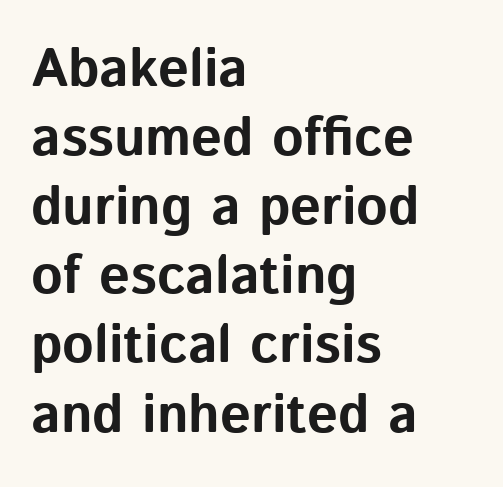
Q: Is the text bold? A: Yes.
Q: Is the text italic (slanted)? A: No, it is upright.
Q: Is the typeface a serif or a sans-serif typeface? A: Sans-serif.
Q: Is the text underlined? A: No.
Q: How is the paragraph aligned? A: Left-aligned.
Q: Is the spacing between letters normal or unusually wide? A: Normal.
Q: Is the spacing between lines tight, normal or loose? A: Normal.
Q: Width (condensed, normal, or wide)? A: Normal.
Q: Stroke contrast? A: Low.
Q: x-height? A: Medium.
Q: Monospaced? A: No.
